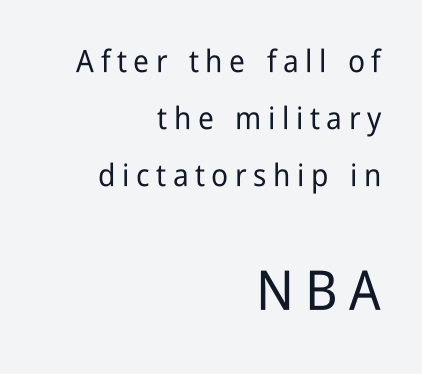
The font family rendered here belongs to the sans-serif group. The words here are not underlined. Reading down the block, your eye finds every line finishing at a fixed right position. Reading top to bottom, the characters get bigger at the block break. A typesetter would call this heavily tracked-out type. Posture: vertical.
